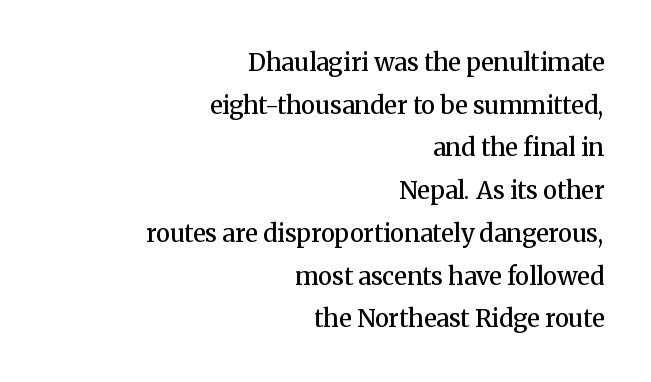
Rule under the text: the space is simply empty. These lines were composed using upright roman letters. Teacher's note: observe the even right margin — that is flush-right alignment. Compared with typical body copy, the letter spacing here is the same.
